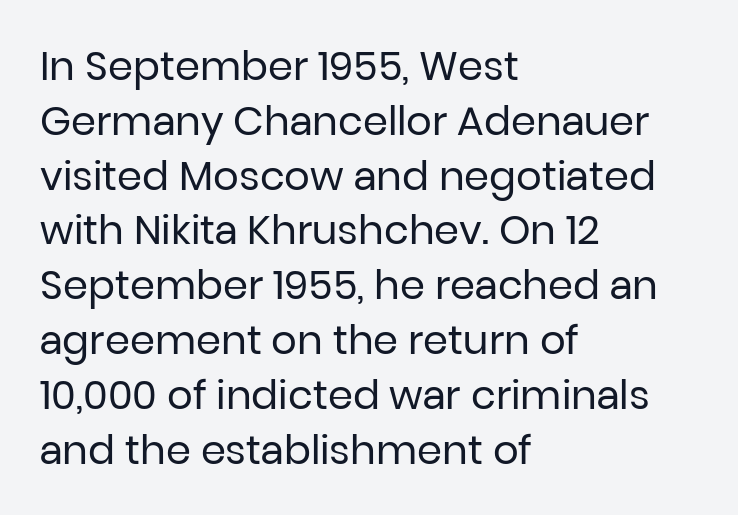
The rag falls on the right side of this text block. The font is comparable to plain body text, perhaps lighter. The zone under the glyphs is completely vacant. The letters advance in unequal steps, a hallmark of proportional type.
